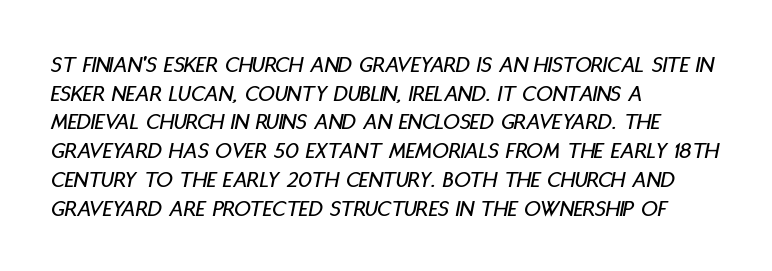
Compared with typical body copy, the letter spacing here is the same. Tall strokes in this sample are angled rather than plumb. The baseline area is clear. A normal amount of white space separates one row of letters from the next. Horizontally, the lines are justified to the leading edge only.
